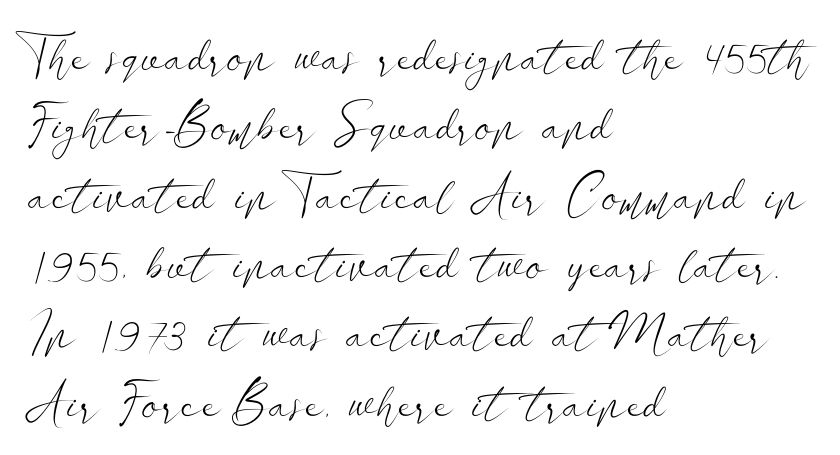
{"serif": "no", "bold": "no", "weight": "light", "width": "wide", "stroke_contrast": "low", "x_height": "small", "monospaced": "no", "underline": "no", "align": "left", "line_spacing": "normal", "line_spacing_ratio": 1.36, "letter_spacing": "normal", "letter_spacing_em": 0.0, "glyph_px": 51}
